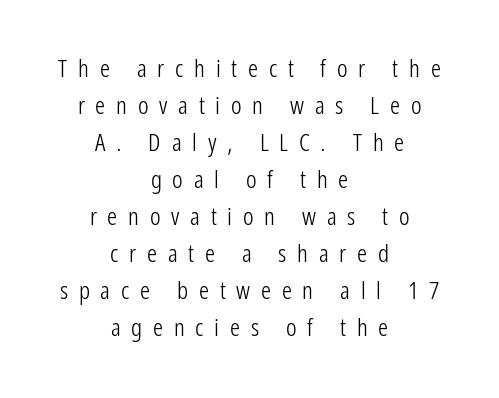
Q: Is the text bold? A: No.
Q: Is the text italic (slanted)? A: No, it is upright.
Q: Is the text underlined? A: No.
Q: How is the paragraph aligned? A: Centered.
Q: Is the spacing between letters normal or unusually wide? A: Unusually wide.
Q: Is the spacing between lines tight, normal or loose? A: Normal.
